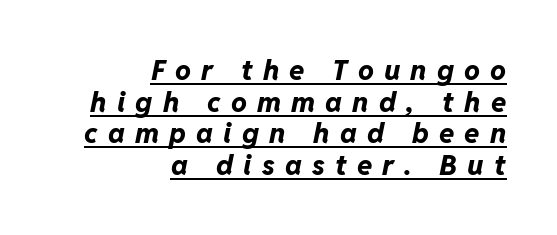
Q: Is the text bold? A: Yes.
Q: Is the text italic (slanted)? A: Yes, it leans right by about 11 degrees.
Q: Is the text underlined? A: Yes.
Q: How is the paragraph aligned? A: Right-aligned.
Q: Is the spacing between letters normal or unusually wide? A: Unusually wide.
Q: Is the spacing between lines tight, normal or loose? A: Tight.
Q: Width (condensed, normal, or wide)? A: Normal.
Q: Stroke contrast? A: Low.
Q: x-height? A: Medium.
Q: Monospaced? A: No.
